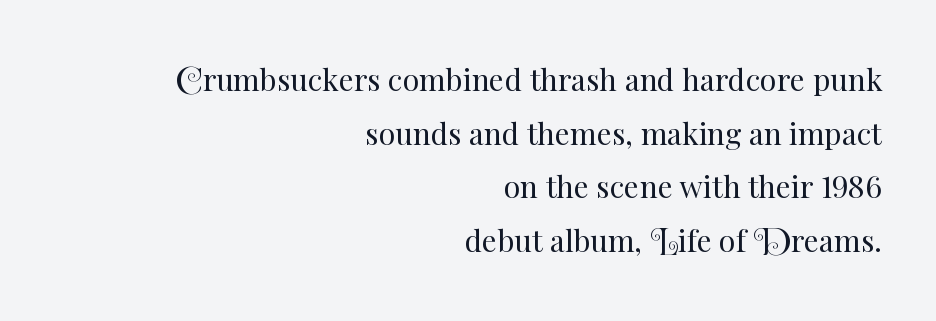
The image shows 30 px regular-weight type, upright; set right-aligned, line spacing 1.79x, normal letter spacing, not underlined; medium stroke contrast and a small x-height.
